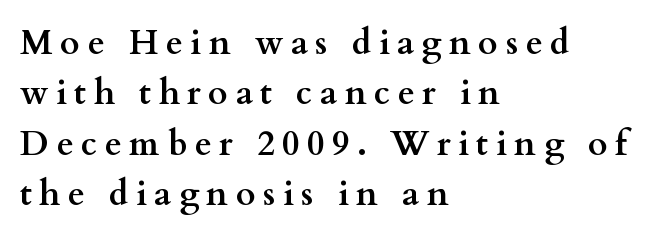
How heavy is the stroke? Heavy — this is a bold. This rendering features lettering with no underline. Leftover space on each line is placed entirely after the last word. These lines are composed in type with serifs.
